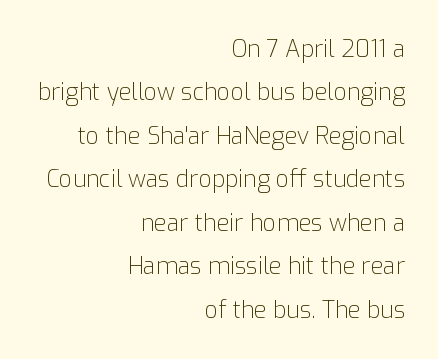
Notice how the passage keeps a crisp vertical edge on the right only. Characters remain perfectly vertical along every line. Observe the ordinary spacing: letters are neighbours, not strangers. The area under the type is left untouched.
